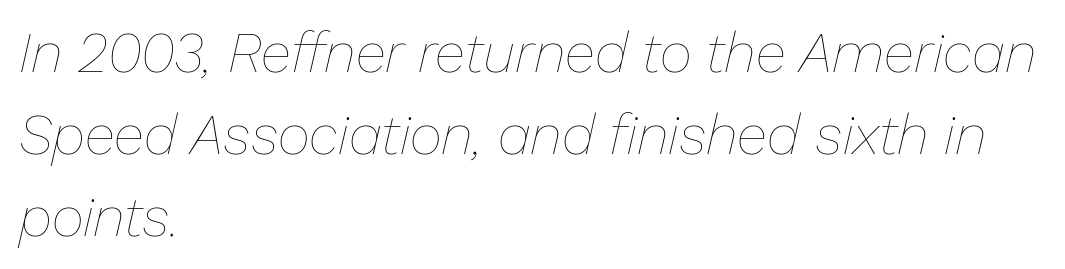
{"italic": "yes", "lean": "right", "slant_degrees": 13, "bold": "no", "weight": "thin", "width": "normal", "stroke_contrast": "low", "x_height": "medium", "monospaced": "no", "underline": "no", "align": "left", "line_spacing": "normal", "line_spacing_ratio": 1.46, "letter_spacing": "normal", "letter_spacing_em": 0.0, "glyph_px": 56}
